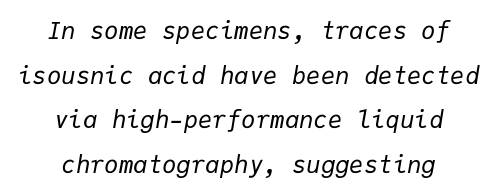
Q: Is the text bold? A: No.
Q: Is the text italic (slanted)? A: Yes, it leans right by about 9 degrees.
Q: Is the text underlined? A: No.
Q: How is the paragraph aligned? A: Centered.
Q: Is the spacing between letters normal or unusually wide? A: Normal.
